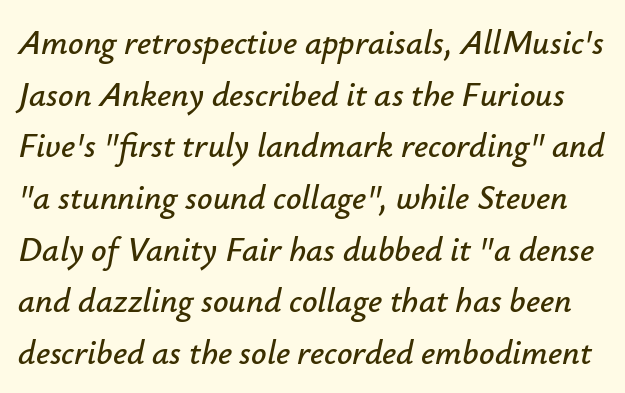
Rendered with sloped, italic letterforms. This sample uses plain, unmodified letter spacing. Is this a fixed-width face? No — the glyphs have proportional, varying widths. Plain, unruled lines of type. What's the leading like? Ordinary, nothing unusual.
